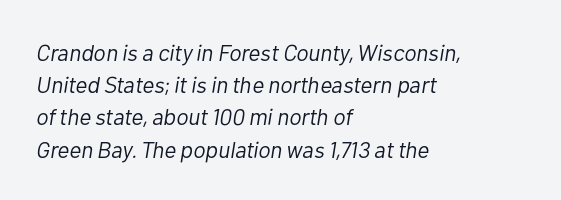
{"italic": "yes", "lean": "right", "slant_degrees": 10, "bold": "no", "underline": "no", "align": "left", "line_spacing": "normal", "line_spacing_ratio": 1.4, "letter_spacing": "normal", "letter_spacing_em": 0.0, "glyph_px": 23}
